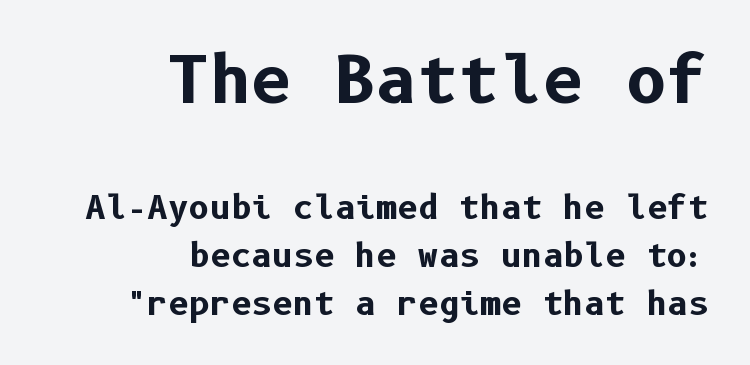
Q: Is the text bold? A: Yes.
Q: Is the text italic (slanted)? A: No, it is upright.
Q: Is the typeface a serif or a sans-serif typeface? A: Sans-serif.
Q: Is the text underlined? A: No.
Q: How is the paragraph aligned? A: Right-aligned.
Q: Is the spacing between letters normal or unusually wide? A: Normal.
Q: Is the spacing between lines tight, normal or loose? A: Normal.
Q: Which block of text is set in a larger size, the first (top) or the second (bottom)? A: The first (top) one.
Q: Width (condensed, normal, or wide)? A: Normal.
Q: Stroke contrast? A: Low.
Q: x-height? A: Medium.
